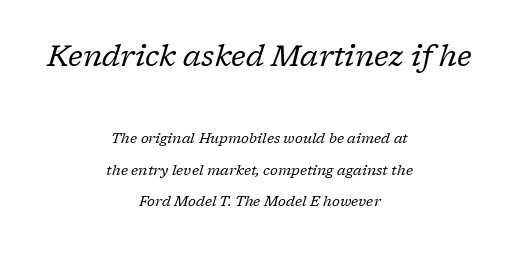
The image shows 29 px regular-weight serif type, italic (leaning right); set centered, loose line spacing (2.24x), normal letter spacing, not underlined; the first (top) block is 2.07x larger; low stroke contrast and a medium x-height.
